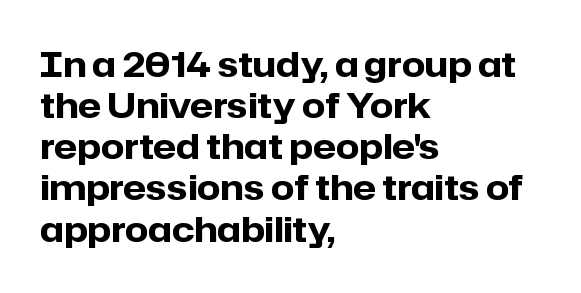
Q: Is the text bold? A: Yes.
Q: Is the text italic (slanted)? A: No, it is upright.
Q: Is the typeface a serif or a sans-serif typeface? A: Sans-serif.
Q: Is the text underlined? A: No.
Q: How is the paragraph aligned? A: Left-aligned.
Q: Is the spacing between letters normal or unusually wide? A: Normal.
Q: Width (condensed, normal, or wide)? A: Normal.
Q: Stroke contrast? A: Low.
Q: x-height? A: Medium.
Q: Monospaced? A: No.
